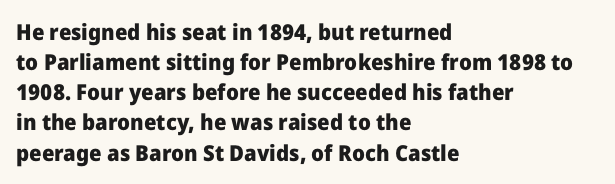
The paragraph shown leans on its left margin. This block has exactly the height ordinary leading produces. Italic: no, the glyphs are upright roman. The baseline area is clear.
